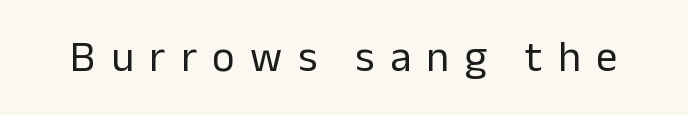
Q: Is the text bold? A: No.
Q: Is the text italic (slanted)? A: No, it is upright.
Q: Is the typeface a serif or a sans-serif typeface? A: Sans-serif.
Q: Is the text underlined? A: No.
Q: Is the spacing between letters normal or unusually wide? A: Unusually wide.
Q: Width (condensed, normal, or wide)? A: Normal.
Q: Stroke contrast? A: Low.
Q: x-height? A: Medium.
Q: Monospaced? A: No.
